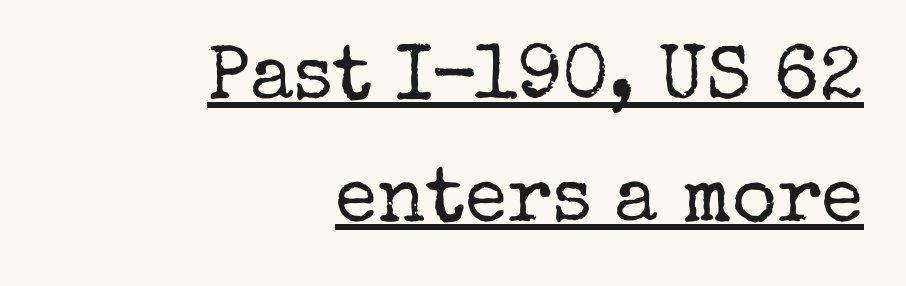
How would I describe the line gaps? Plain and ordinary. The passage shown is typed in a proportional face where columns would drift. The string is rendered with underlining switched on. These lines stack with their right ends in a neat column. The face looks like a standard text weight, possibly lighter. This rendering employs a face with finishing strokes, i.e., a serif.
